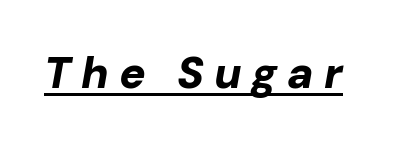
The image shows 44 px bold type, italic (leaning right); set unusually wide letter spacing (+0.23 em), underlined; low stroke contrast and a medium x-height.
